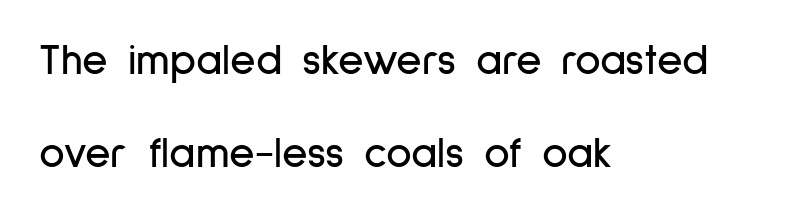
Q: Is the text italic (slanted)? A: No, it is upright.
Q: Is the typeface a serif or a sans-serif typeface? A: Sans-serif.
Q: Is the text underlined? A: No.
Q: How is the paragraph aligned? A: Left-aligned.
Q: Is the spacing between letters normal or unusually wide? A: Normal.
Q: Is the spacing between lines tight, normal or loose? A: Loose.
Q: Width (condensed, normal, or wide)? A: Condensed.
Q: Stroke contrast? A: Low.
Q: x-height? A: Medium.
Q: Monospaced? A: No.
